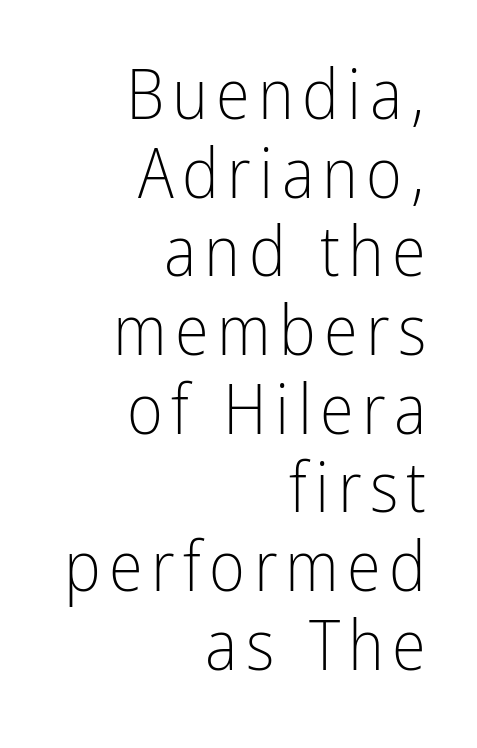
The image shows 69 px light, condensed sans-serif type, upright; set right-aligned, tight line spacing (1.14x), not underlined; low stroke contrast and a medium x-height.
